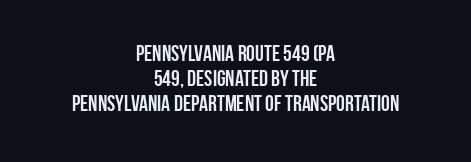
The image shows 22 px bold type, upright; set centered, tight line spacing (1.14x), normal letter spacing, not underlined.
